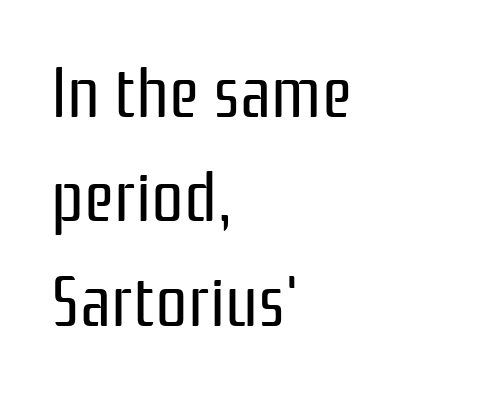
{"serif": "no", "italic": "no", "bold": "no", "weight": "regular", "width": "condensed", "stroke_contrast": "low", "x_height": "medium", "monospaced": "no", "underline": "no", "align": "left", "line_spacing": "normal", "line_spacing_ratio": 1.45, "letter_spacing": "normal", "letter_spacing_em": 0.0, "glyph_px": 72}
